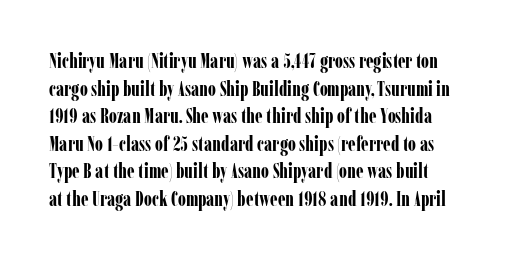
{"italic": "no", "bold": "yes", "underline": "no", "line_spacing": "normal", "line_spacing_ratio": 1.38, "letter_spacing": "normal", "letter_spacing_em": 0.0, "glyph_px": 20}
